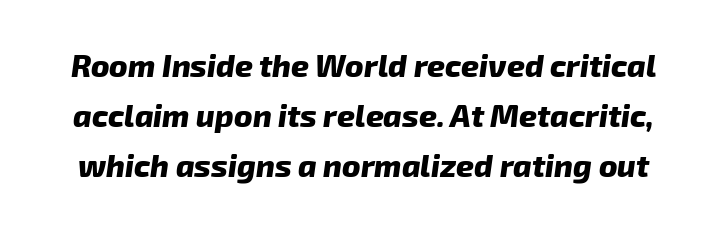
{"italic": "yes", "lean": "right", "slant_degrees": 8, "bold": "yes", "weight": "heavy", "width": "normal", "stroke_contrast": "low", "x_height": "medium", "monospaced": "no", "underline": "no", "line_spacing": "normal", "line_spacing_ratio": 1.61, "letter_spacing": "normal", "letter_spacing_em": 0.0, "glyph_px": 31}
